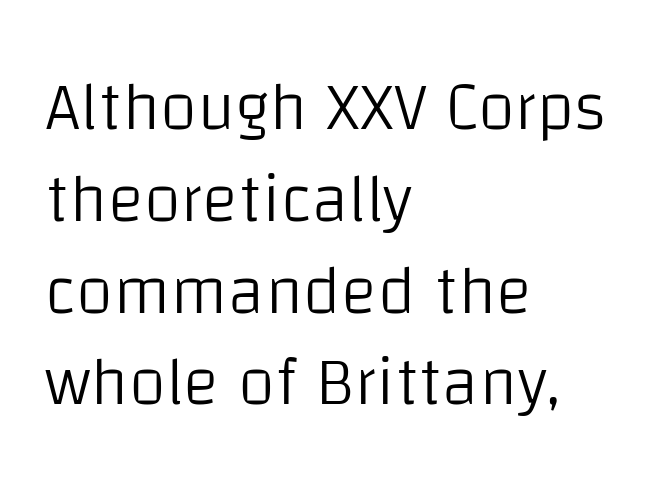
Q: Is the text bold? A: No.
Q: Is the text italic (slanted)? A: No, it is upright.
Q: Is the typeface a serif or a sans-serif typeface? A: Sans-serif.
Q: Is the text underlined? A: No.
Q: How is the paragraph aligned? A: Left-aligned.
Q: Is the spacing between letters normal or unusually wide? A: Normal.
Q: Is the spacing between lines tight, normal or loose? A: Normal.
Q: Width (condensed, normal, or wide)? A: Normal.
Q: Stroke contrast? A: Low.
Q: x-height? A: Large.
Q: Monospaced? A: No.
